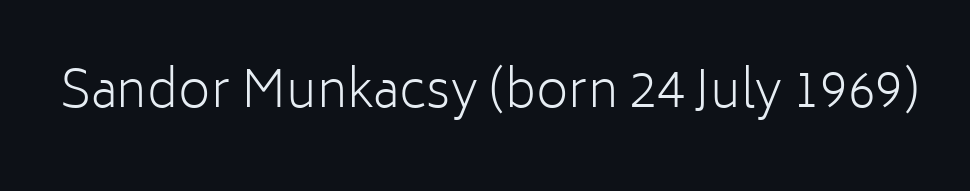
Q: Is the text bold? A: No.
Q: Is the text italic (slanted)? A: No, it is upright.
Q: Is the typeface a serif or a sans-serif typeface? A: Sans-serif.
Q: Is the text underlined? A: No.
Q: Is the spacing between letters normal or unusually wide? A: Normal.
Q: Width (condensed, normal, or wide)? A: Normal.
Q: Stroke contrast? A: Low.
Q: x-height? A: Medium.
Q: Monospaced? A: No.
